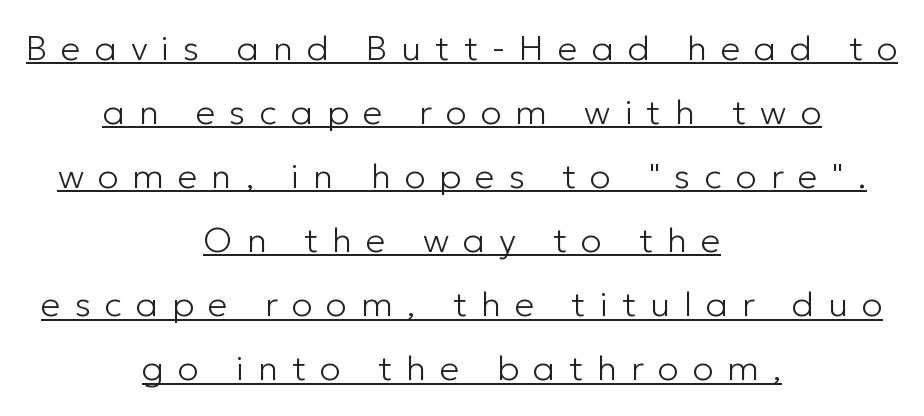
{"serif": "no", "italic": "no", "bold": "no", "weight": "light", "width": "normal", "stroke_contrast": "low", "x_height": "medium", "monospaced": "no", "underline": "yes", "align": "center", "line_spacing_ratio": 1.83, "letter_spacing": "wide", "letter_spacing_em": 0.4, "glyph_px": 35}
